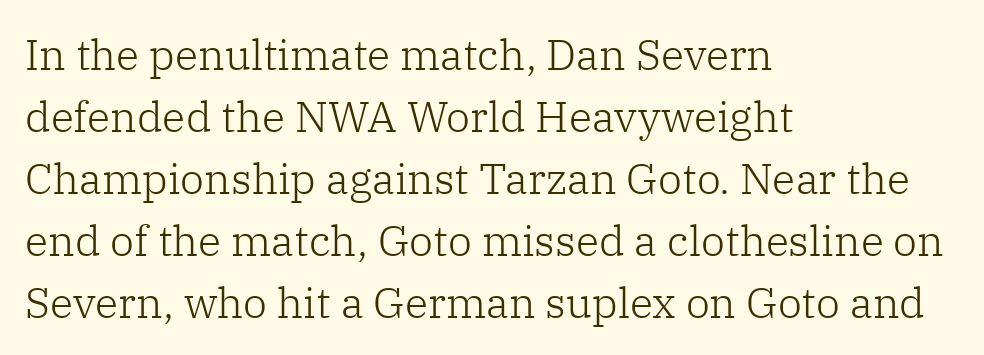
The image shows 43 px light serif type, upright; set left-aligned, normal line spacing (1.44x), normal letter spacing, not underlined; low stroke contrast and a medium x-height.
